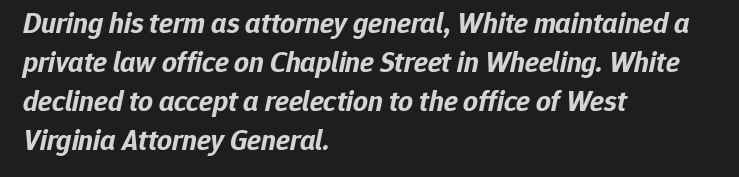
{"italic": "yes", "lean": "right", "slant_degrees": 12, "bold": "yes", "weight": "bold", "width": "normal", "stroke_contrast": "low", "x_height": "medium", "monospaced": "no", "underline": "no", "align": "left", "line_spacing": "normal", "line_spacing_ratio": 1.34, "letter_spacing": "normal", "letter_spacing_em": 0.0, "glyph_px": 29}
